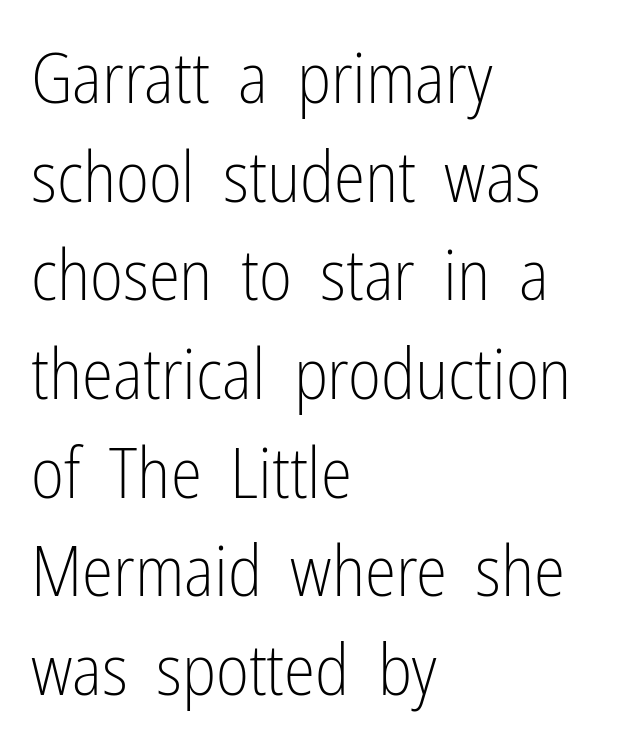
Q: Is the text bold? A: No.
Q: Is the text italic (slanted)? A: No, it is upright.
Q: Is the typeface a serif or a sans-serif typeface? A: Sans-serif.
Q: Is the text underlined? A: No.
Q: How is the paragraph aligned? A: Left-aligned.
Q: Is the spacing between letters normal or unusually wide? A: Normal.
Q: Is the spacing between lines tight, normal or loose? A: Normal.
Q: Width (condensed, normal, or wide)? A: Condensed.
Q: Stroke contrast? A: Low.
Q: x-height? A: Medium.
Q: Monospaced? A: No.
